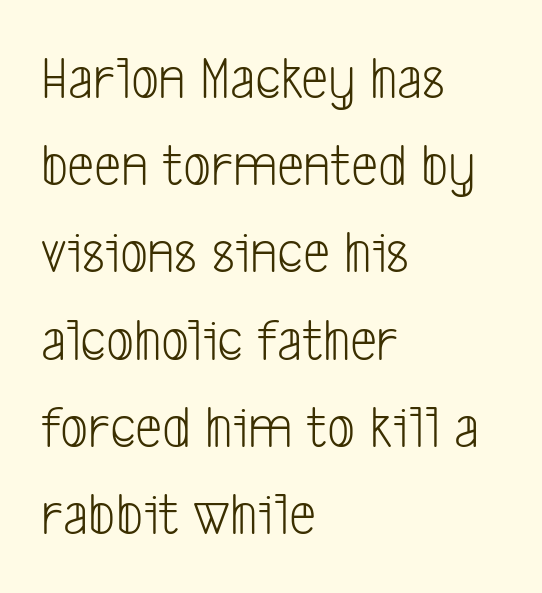
{"serif": "no", "bold": "no", "weight": "light", "width": "condensed", "stroke_contrast": "low", "x_height": "medium", "monospaced": "no", "underline": "no", "align": "left", "line_spacing": "normal", "line_spacing_ratio": 1.43, "letter_spacing": "normal", "letter_spacing_em": 0.0, "glyph_px": 61}
